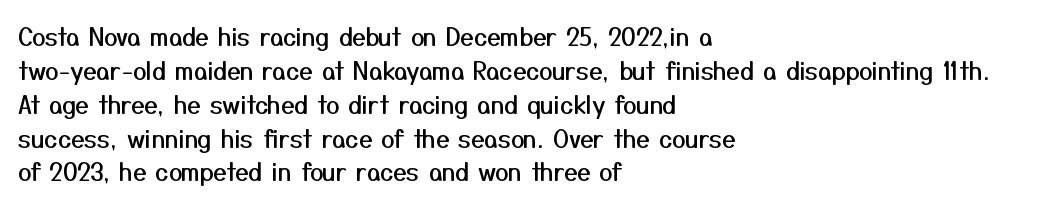
Q: Is the text italic (slanted)? A: No, it is upright.
Q: Is the text underlined? A: No.
Q: How is the paragraph aligned? A: Left-aligned.
Q: Is the spacing between letters normal or unusually wide? A: Normal.
Q: Is the spacing between lines tight, normal or loose? A: Normal.
